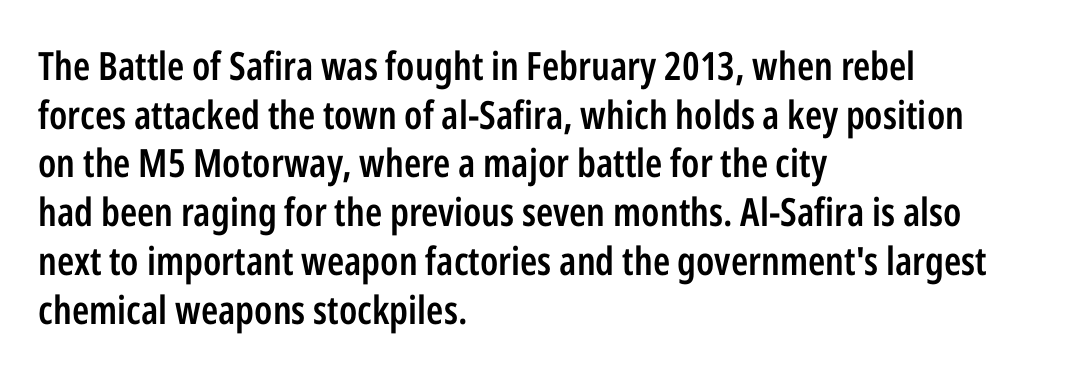
The image shows 39 px semibold, condensed sans-serif type, upright; set left-aligned, normal line spacing (1.25x), normal letter spacing, not underlined; low stroke contrast and a medium x-height.
